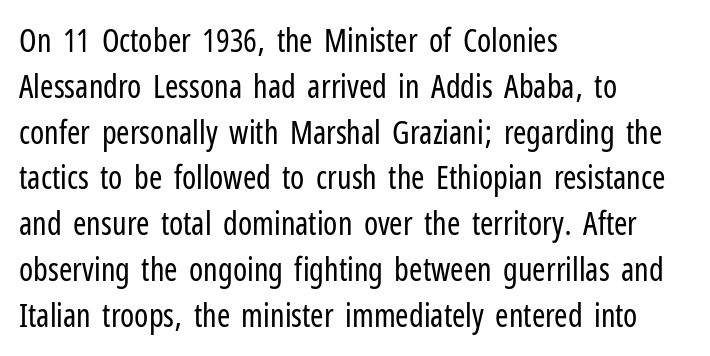
The image shows 32 px regular-weight, condensed sans-serif type, upright; set left-aligned, normal line spacing (1.43x), normal letter spacing, not underlined; low stroke contrast and a medium x-height.
